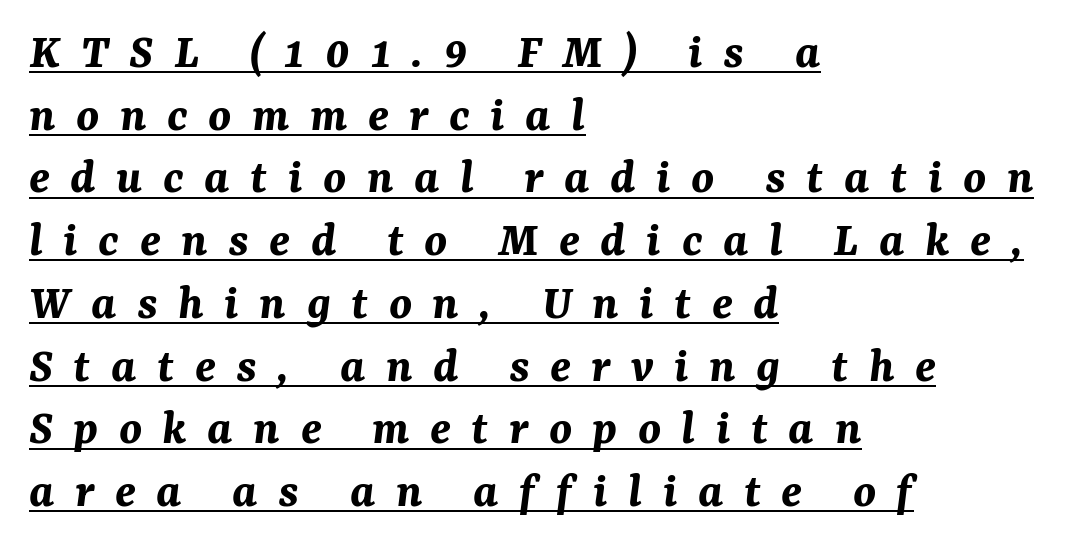
What weight is shown? A full bold with thick strokes. Teacher's note: observe the even left margin — that is flush-left alignment. You could only call the tracking loose — the letters float apart. Observe the lean: these are italic letterforms. The rendering uses the underline text-decoration. The passage shown is typed in a proportional face where columns would drift.
